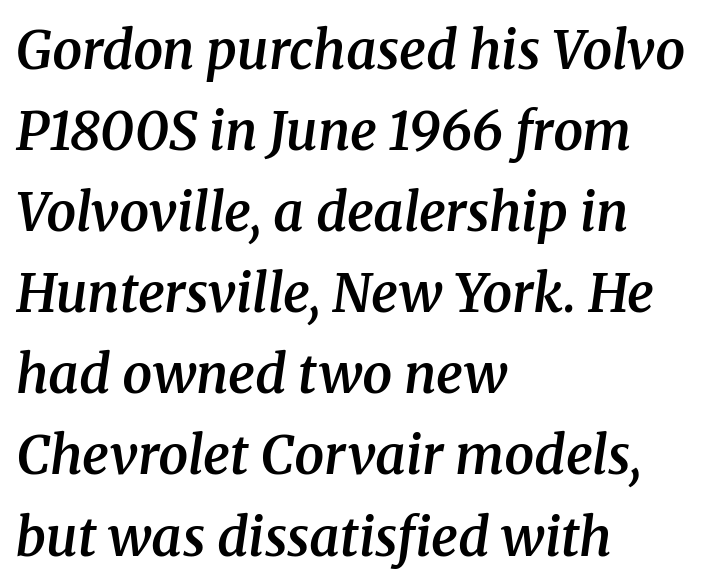
{"serif": "yes", "italic": "yes", "lean": "right", "slant_degrees": 8, "bold": "semi", "weight": "semibold", "width": "normal", "stroke_contrast": "medium", "x_height": "medium", "monospaced": "no", "underline": "no", "align": "left", "line_spacing": "normal", "line_spacing_ratio": 1.53, "letter_spacing": "normal", "letter_spacing_em": 0.0, "glyph_px": 53}
